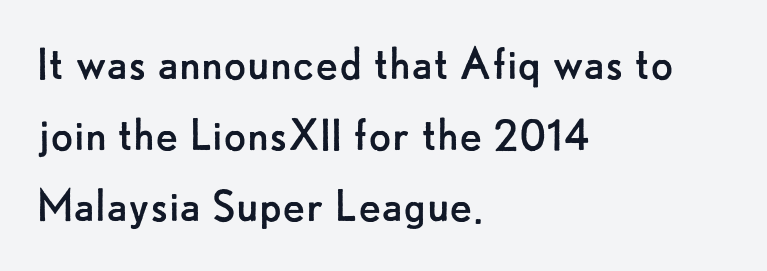
Words float on clear page, feet unadorned. Style check: upright. The rag falls on the right side of this text block. Look at the bottom of the vertical strokes: they stop flat, with no serifs.
